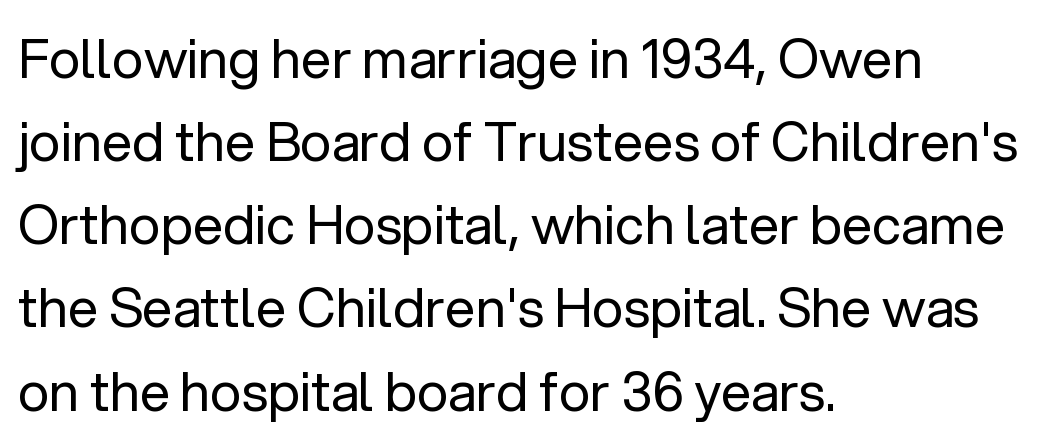
Left-aligned paragraph, ragged on the right. The line texture is even and compact thanks to regular tracking. Whoever set this chose a conventional vertical rhythm. Glance below the letters and you will spot only blank space. You could not count columns in this text — the font is proportionally spaced.
